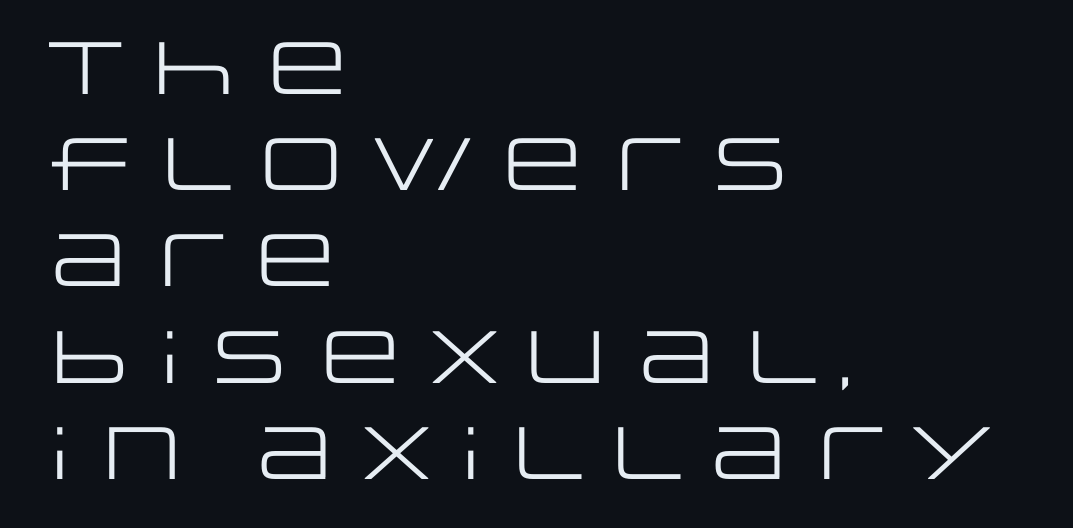
{"serif": "no", "italic": "no", "bold": "no", "weight": "regular", "width": "wide", "stroke_contrast": "low", "x_height": "large", "monospaced": "no", "underline": "no", "align": "left", "line_spacing": "normal", "line_spacing_ratio": 1.3, "letter_spacing": "normal", "letter_spacing_em": 0.0, "glyph_px": 74}
